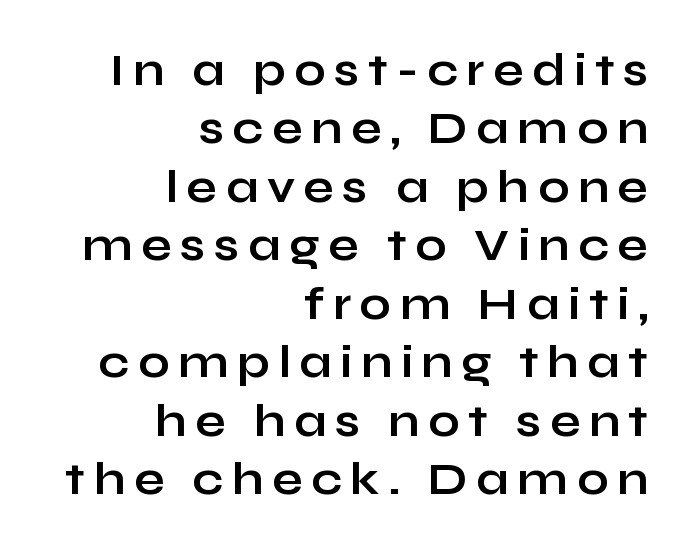
Q: Is the text bold? A: Yes.
Q: Is the text italic (slanted)? A: No, it is upright.
Q: Is the typeface a serif or a sans-serif typeface? A: Sans-serif.
Q: Is the text underlined? A: No.
Q: How is the paragraph aligned? A: Right-aligned.
Q: Is the spacing between lines tight, normal or loose? A: Normal.
Q: Width (condensed, normal, or wide)? A: Wide.
Q: Stroke contrast? A: Low.
Q: x-height? A: Medium.
Q: Monospaced? A: No.
